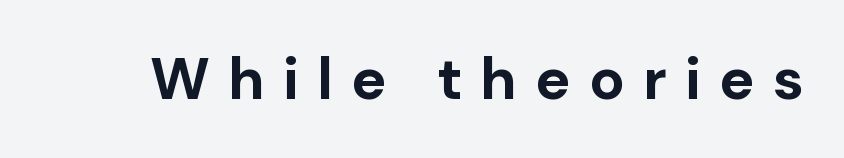
The tracking reads as deliberately expanded to a designer's eye. Letterform terminals end flat and unadorned throughout the passage. Check under the words: just untouched page. Does the lettering tilt? It doesn't — this is upright.
